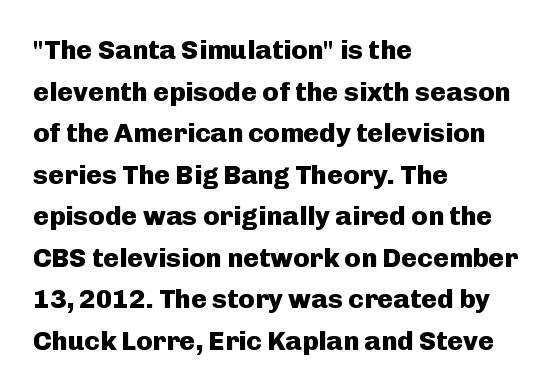
{"italic": "no", "bold": "yes", "underline": "no", "align": "left", "line_spacing": "normal", "line_spacing_ratio": 1.54, "letter_spacing": "normal", "letter_spacing_em": 0.0, "glyph_px": 27}
